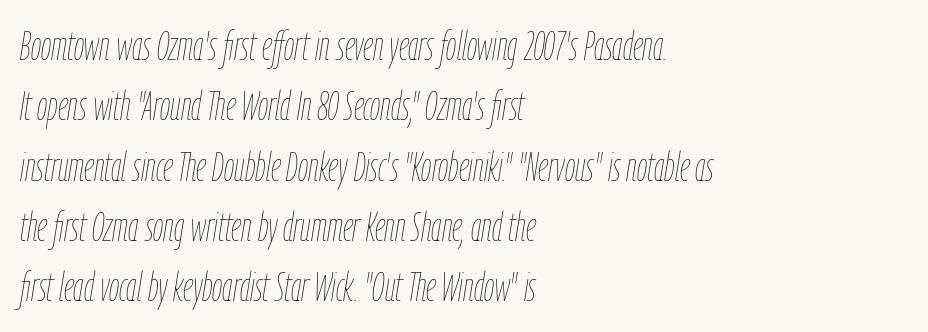
{"italic": "yes", "lean": "right", "slant_degrees": 9, "bold": "no", "weight": "thin", "width": "condensed", "stroke_contrast": "low", "x_height": "medium", "monospaced": "no", "underline": "no", "align": "left", "line_spacing": "normal", "line_spacing_ratio": 1.47, "letter_spacing": "normal", "letter_spacing_em": 0.0, "glyph_px": 41}
